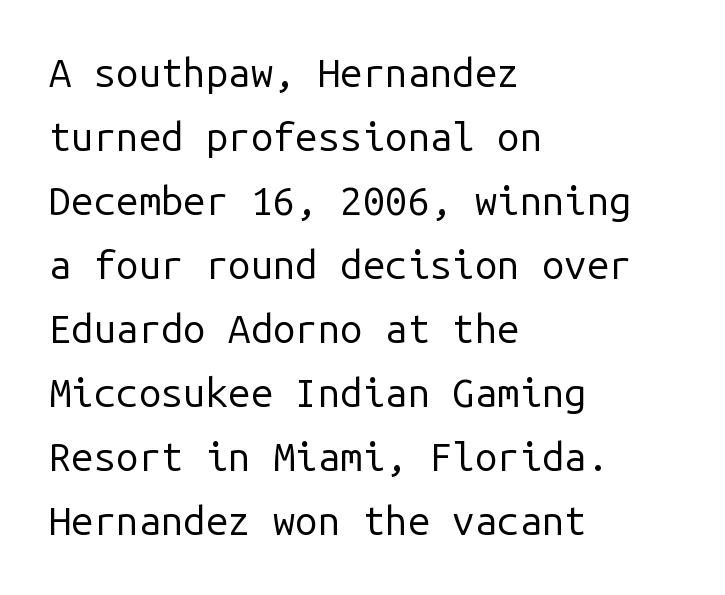
{"serif": "no", "italic": "no", "bold": "no", "weight": "regular", "width": "normal", "stroke_contrast": "low", "x_height": "medium", "monospaced": "yes", "underline": "no", "align": "left", "line_spacing": "normal", "line_spacing_ratio": 1.6, "letter_spacing": "normal", "letter_spacing_em": 0.0, "glyph_px": 40}
